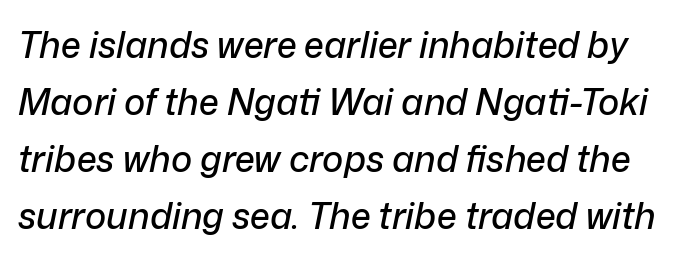
The passage shown is not underscored anywhere. Students, observe: this is what conventionally led text looks like. Is this a fixed-width face? No — the glyphs have proportional, varying widths. Default kerning and tracking; the words read as compact shapes. Posture: slanted.
